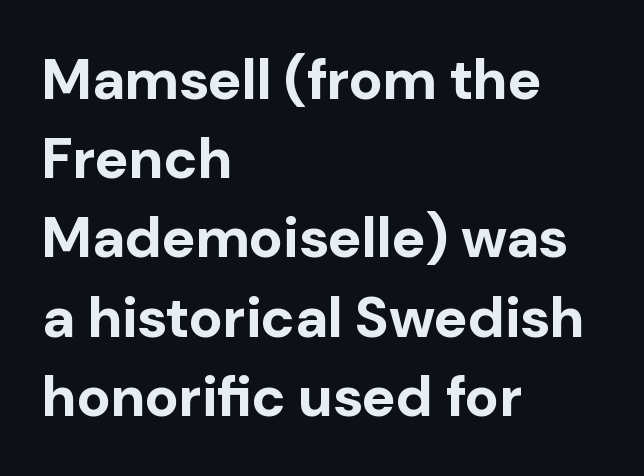
{"serif": "no", "italic": "no", "bold": "yes", "weight": "bold", "width": "normal", "stroke_contrast": "low", "x_height": "medium", "monospaced": "no", "underline": "no", "align": "left", "line_spacing": "normal", "line_spacing_ratio": 1.39, "letter_spacing": "normal", "letter_spacing_em": 0.0, "glyph_px": 57}
